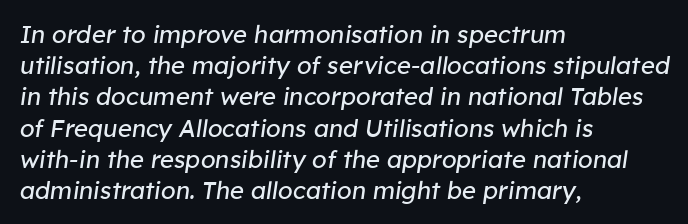
Horizontal bands of white between lines are of average thickness. The lines in this sample share a left origin and differ only in where they stop. If you drew a line through each stem, it would be angled. The font is comparable to plain body text, perhaps lighter. The gap between lines stays unmarked.
